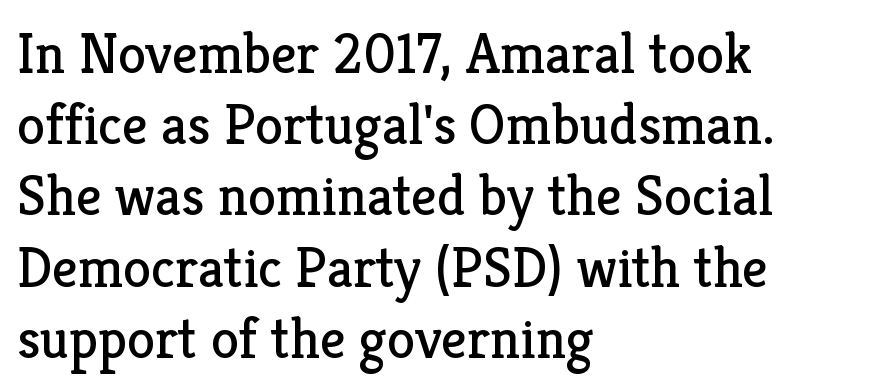
{"serif": "yes", "italic": "no", "bold": "no", "weight": "regular", "width": "normal", "stroke_contrast": "low", "x_height": "medium", "monospaced": "no", "underline": "no", "align": "left", "line_spacing": "normal", "line_spacing_ratio": 1.25, "letter_spacing": "normal", "letter_spacing_em": 0.0, "glyph_px": 57}
